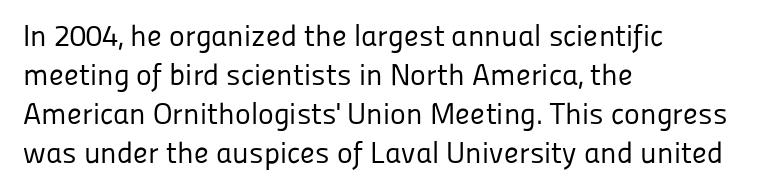
The space between consecutive lines is moderate. Letterform terminals end flat and unadorned throughout the passage. Between one letter and the next there's only the usual sliver of space. The area under the type is left untouched.
